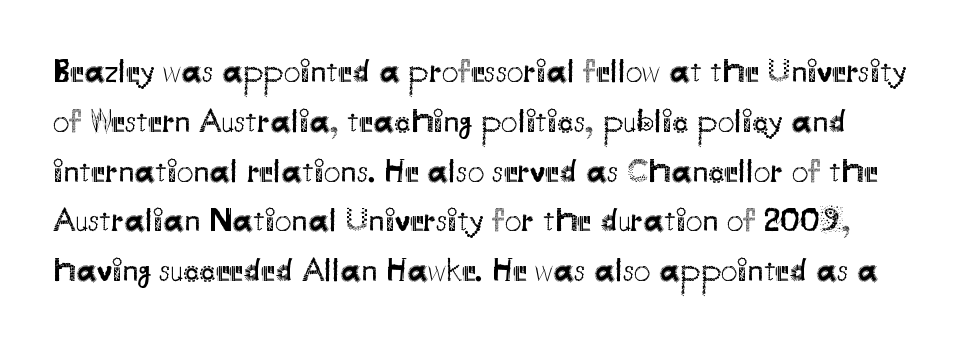
{"serif": "no", "italic": "no", "bold": "no", "weight": "regular", "width": "normal", "stroke_contrast": "medium", "x_height": "small", "monospaced": "no", "underline": "no", "line_spacing": "normal", "line_spacing_ratio": 1.51, "letter_spacing": "normal", "letter_spacing_em": 0.0, "glyph_px": 33}
